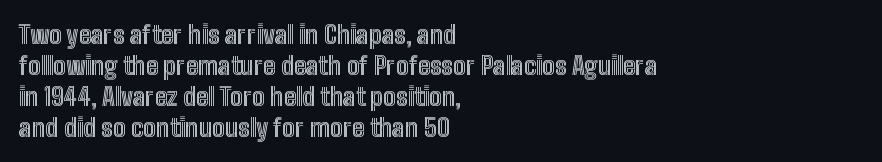
{"italic": "no", "underline": "no", "align": "left", "line_spacing_ratio": 1.24, "letter_spacing": "normal", "letter_spacing_em": 0.0, "glyph_px": 25}
